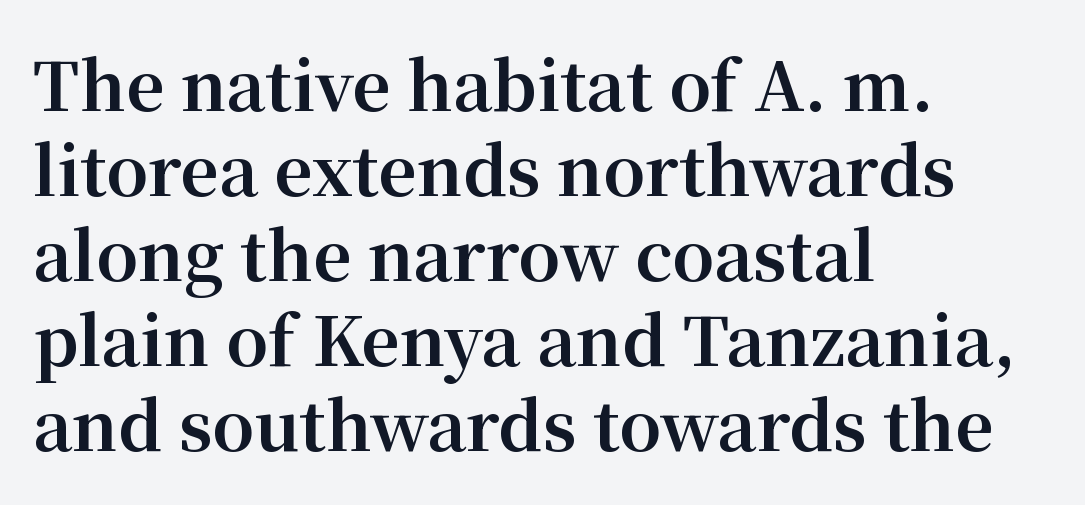
In CSS terms this would be text-align: left. The passage shown is emphatically bold. Do the letters lean? They stand straight. Caption: standard tracking, unaltered.
